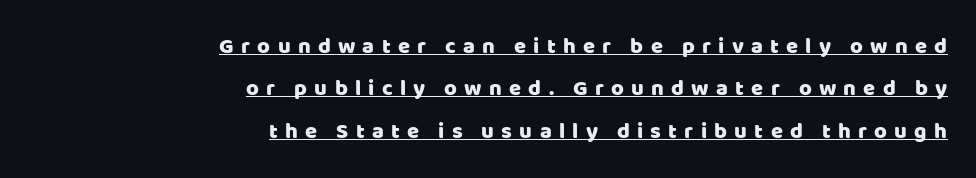
A great deal of white space separates one row of letters from the next. Beneath each row of characters lies a ruled line. Words appear elongated and porous because spacing is wide. Alignment: flush right. Style check: upright.
